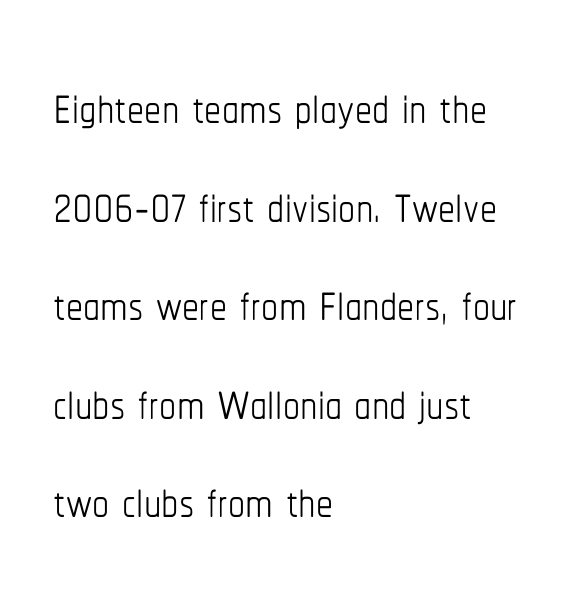
The image shows 68 px thin, condensed type, upright; set left-aligned, normal line spacing (1.45x), normal letter spacing, not underlined; low stroke contrast and a medium x-height.
